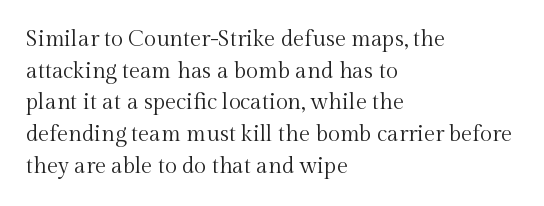
Q: Is the text bold? A: No.
Q: Is the text italic (slanted)? A: No, it is upright.
Q: Is the text underlined? A: No.
Q: How is the paragraph aligned? A: Left-aligned.
Q: Is the spacing between letters normal or unusually wide? A: Normal.
Q: Is the spacing between lines tight, normal or loose? A: Normal.
